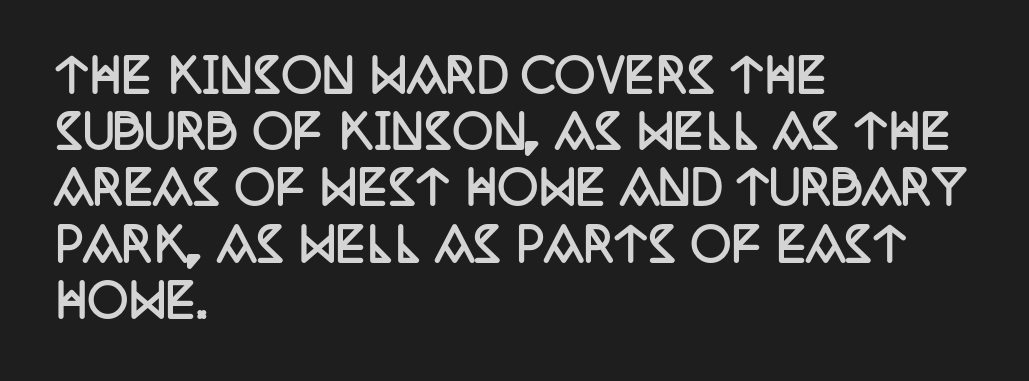
Q: Is the text bold? A: Yes.
Q: Is the text italic (slanted)? A: No, it is upright.
Q: Is the typeface a serif or a sans-serif typeface? A: Serif.
Q: Is the text underlined? A: No.
Q: How is the paragraph aligned? A: Left-aligned.
Q: Is the spacing between letters normal or unusually wide? A: Normal.
Q: Is the spacing between lines tight, normal or loose? A: Normal.
Q: Width (condensed, normal, or wide)? A: Condensed.
Q: Stroke contrast? A: Low.
Q: x-height? A: Large.
Q: Monospaced? A: No.
